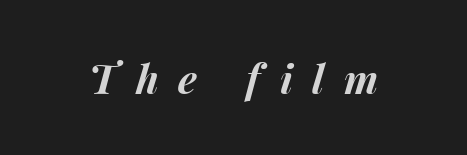
Honestly, there is no underline to notice here at all. These lines were composed using italics. Strong, thick strokes mark this as bold type. Here the glyphs are tracked loosely, breaking word shapes into spaced letters. Looks like regular typesetting: each glyph gets only the width it needs.
